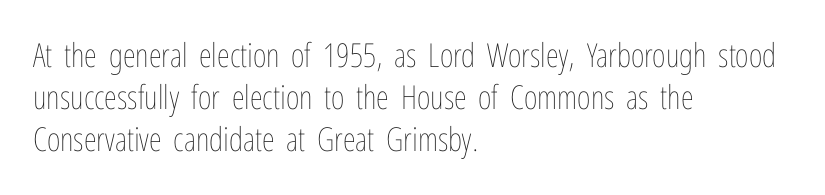
Q: Is the text bold? A: No.
Q: Is the text italic (slanted)? A: No, it is upright.
Q: Is the text underlined? A: No.
Q: How is the paragraph aligned? A: Left-aligned.
Q: Is the spacing between letters normal or unusually wide? A: Normal.
Q: Is the spacing between lines tight, normal or loose? A: Normal.
Q: Width (condensed, normal, or wide)? A: Condensed.
Q: Stroke contrast? A: Low.
Q: x-height? A: Medium.
Q: Monospaced? A: No.
